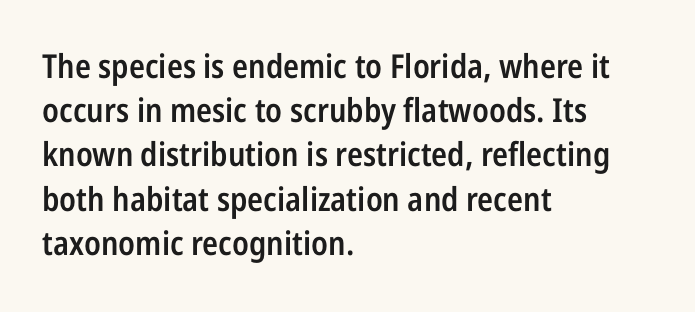
Letterform terminals end flat and unadorned throughout the passage. Glance below the letters and you will spot only blank space. This rendering leaves character spacing at its baseline value. These words are printed semibold, heavier than regular yet not bold. The lines in this sample share a left origin and differ only in where they stop.
